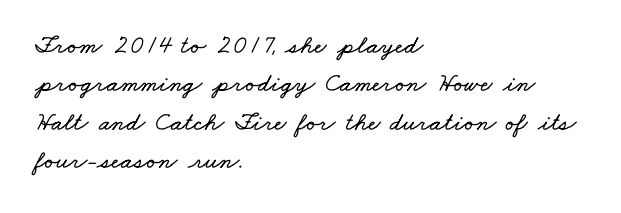
This rendering uses left alignment, leaving the right contour irregular. The zone under the glyphs is completely vacant. This block has exactly the height ordinary leading produces. You could call the tracking neutral — neither tight nor loose.
